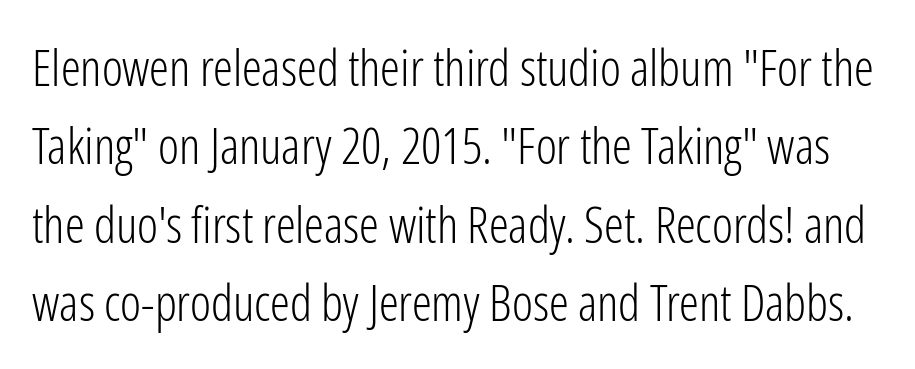
{"serif": "no", "italic": "no", "bold": "no", "weight": "light", "width": "condensed", "stroke_contrast": "low", "x_height": "medium", "monospaced": "no", "underline": "no", "line_spacing": "normal", "line_spacing_ratio": 1.57, "letter_spacing": "normal", "letter_spacing_em": 0.0, "glyph_px": 50}
